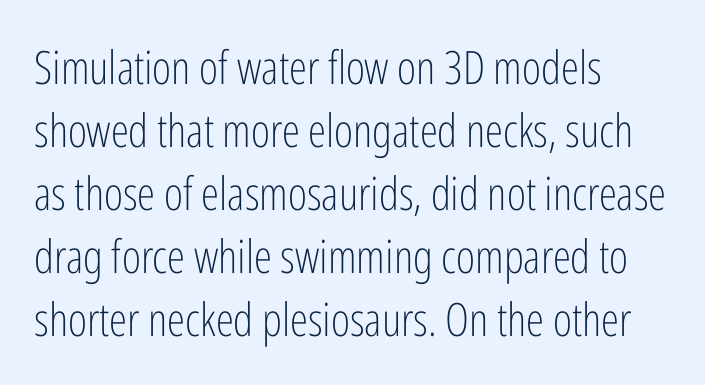
The cut favours lightness, reaching ordinary text weight at its darkest. Horizontally, the lines are justified to the leading edge only. Italic? Not at all — the glyphs are vertical. Underlining? Definitely not there.
